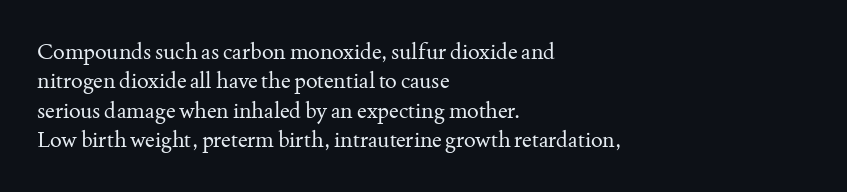
Bare-footed words on every line. Every stem runs plumb, perpendicular to the baseline. The typesetting does not lean heavy: it is not bold. Tracking value appears to be zero — textbook default spacing. The vertical gap from one line to the next is medium.
